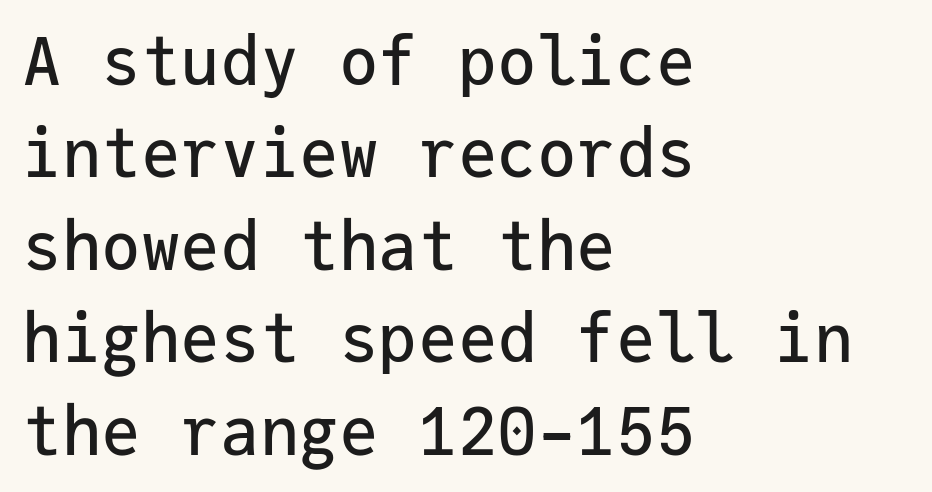
The image shows 66 px sans-serif type, upright, monospaced; set left-aligned, normal line spacing (1.4x), normal letter spacing, not underlined; low stroke contrast and a medium x-height.
